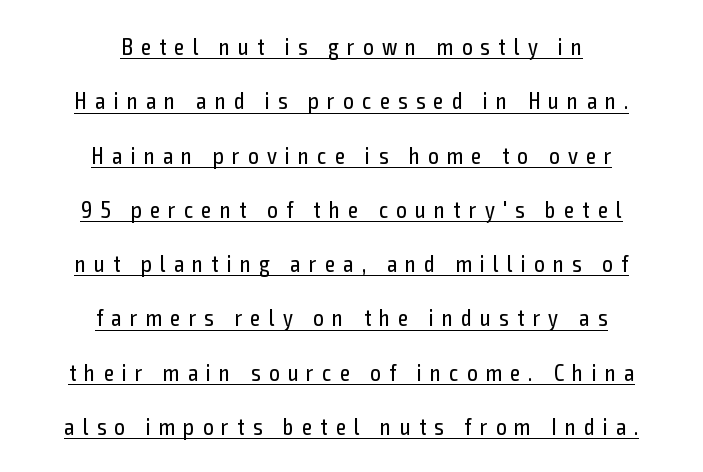
Honestly, the letter spacing is so wide it's the main thing you notice. The lines in this sample share a center point and differ in where they start and stop. A baseline rule has been typeset under these characters. Weight class: somewhere from thin through regular.
